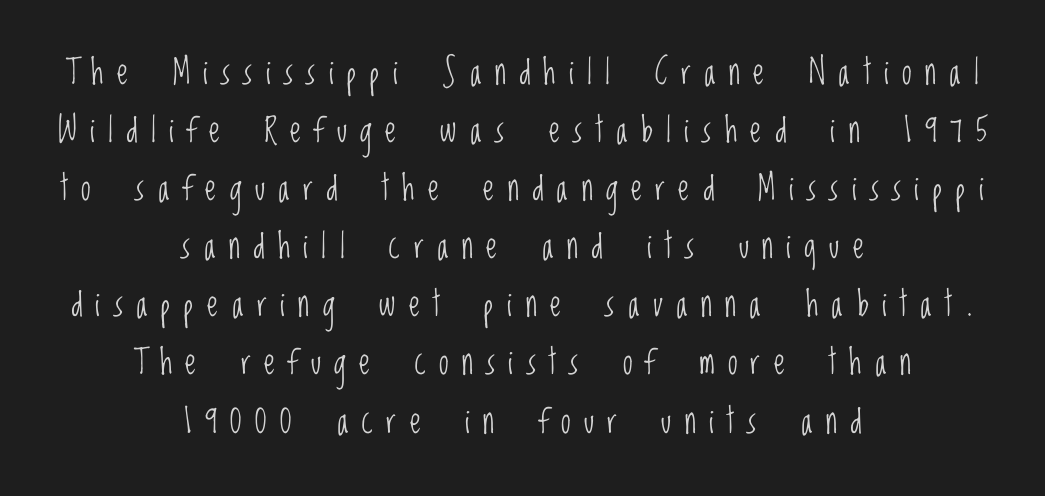
Q: Is the text bold? A: No.
Q: Is the text italic (slanted)? A: No, it is upright.
Q: Is the typeface a serif or a sans-serif typeface? A: Sans-serif.
Q: Is the text underlined? A: No.
Q: How is the paragraph aligned? A: Centered.
Q: Is the spacing between letters normal or unusually wide? A: Unusually wide.
Q: Is the spacing between lines tight, normal or loose? A: Normal.
Q: Width (condensed, normal, or wide)? A: Condensed.
Q: Stroke contrast? A: Low.
Q: x-height? A: Large.
Q: Monospaced? A: No.
